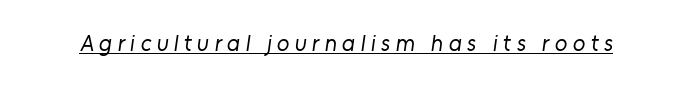
Q: Is the text bold? A: No.
Q: Is the text underlined? A: Yes.
Q: Is the spacing between letters normal or unusually wide? A: Unusually wide.
